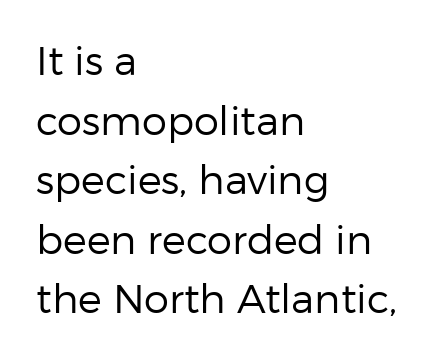
The image shows 40 px regular-weight sans-serif type, upright; set left-aligned, normal line spacing (1.49x), normal letter spacing, not underlined; low stroke contrast and a medium x-height.
